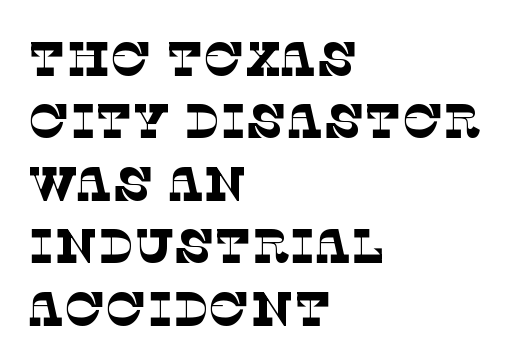
{"serif": "yes", "bold": "no", "weight": "thin", "width": "normal", "stroke_contrast": "low", "x_height": "large", "monospaced": "no", "underline": "no", "align": "left", "line_spacing": "normal", "line_spacing_ratio": 1.3, "letter_spacing": "normal", "letter_spacing_em": 0.0, "glyph_px": 48}
